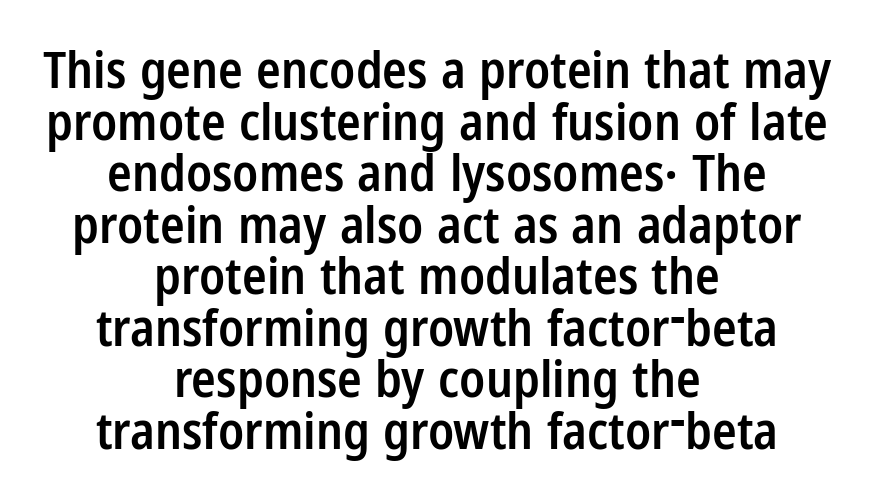
Q: Is the text bold? A: Semi-bold.
Q: Is the text italic (slanted)? A: No, it is upright.
Q: Is the typeface a serif or a sans-serif typeface? A: Sans-serif.
Q: Is the text underlined? A: No.
Q: How is the paragraph aligned? A: Centered.
Q: Is the spacing between letters normal or unusually wide? A: Normal.
Q: Is the spacing between lines tight, normal or loose? A: Tight.
Q: Width (condensed, normal, or wide)? A: Condensed.
Q: Stroke contrast? A: Low.
Q: x-height? A: Medium.
Q: Monospaced? A: No.
